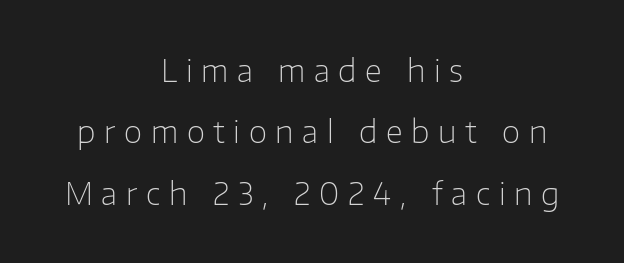
{"serif": "no", "italic": "no", "bold": "no", "weight": "light", "width": "normal", "stroke_contrast": "low", "x_height": "medium", "monospaced": "no", "underline": "no", "align": "center", "line_spacing": "loose", "line_spacing_ratio": 2.05, "letter_spacing": "wide", "letter_spacing_em": 0.29, "glyph_px": 30}
